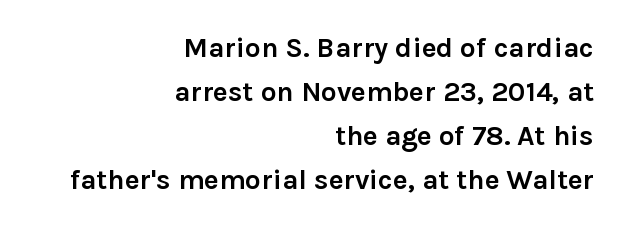
The setting favours the right margin, as signatures and pull-quotes sometimes do. Words appear dense and cohesive because spacing is normal. This sample uses an upright cut, with every glyph sitting square on the baseline. Students, observe: this is what conventionally led text looks like.
